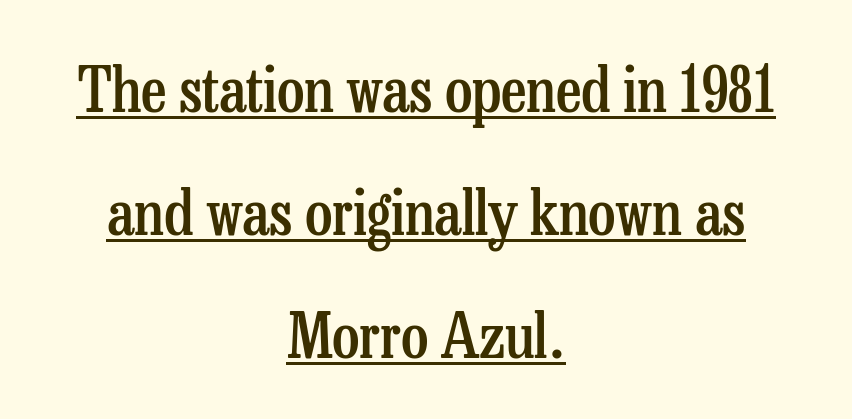
Looks like someone drew a line under every word here. Semibold letterforms, between regular and bold. The type family on display is of the serif kind. Short note: letters normally spaced.
